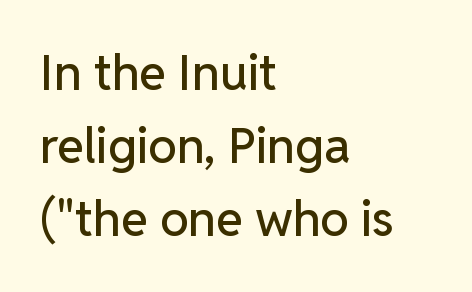
{"serif": "no", "italic": "no", "width": "normal", "stroke_contrast": "low", "x_height": "medium", "monospaced": "no", "underline": "no", "align": "left", "line_spacing": "normal", "line_spacing_ratio": 1.49, "letter_spacing": "normal", "letter_spacing_em": 0.0, "glyph_px": 49}
